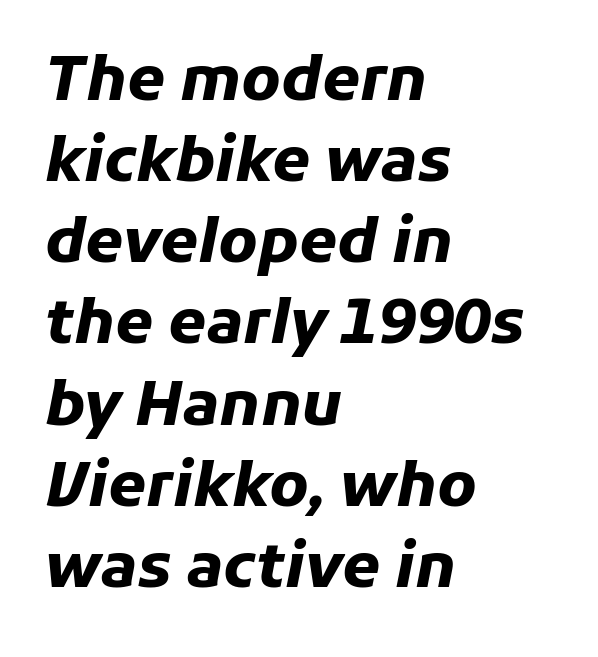
The image shows 61 px heavy type, italic (leaning right); set left-aligned, normal line spacing (1.33x), normal letter spacing, not underlined; low stroke contrast and a medium x-height.
